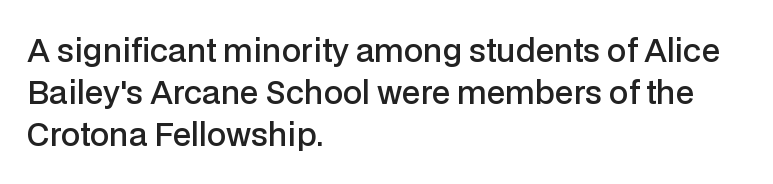
{"serif": "no", "italic": "no", "bold": "semi", "weight": "semibold", "width": "normal", "stroke_contrast": "low", "x_height": "medium", "monospaced": "no", "underline": "no", "align": "left", "line_spacing": "normal", "line_spacing_ratio": 1.36, "letter_spacing": "normal", "letter_spacing_em": 0.0, "glyph_px": 31}
